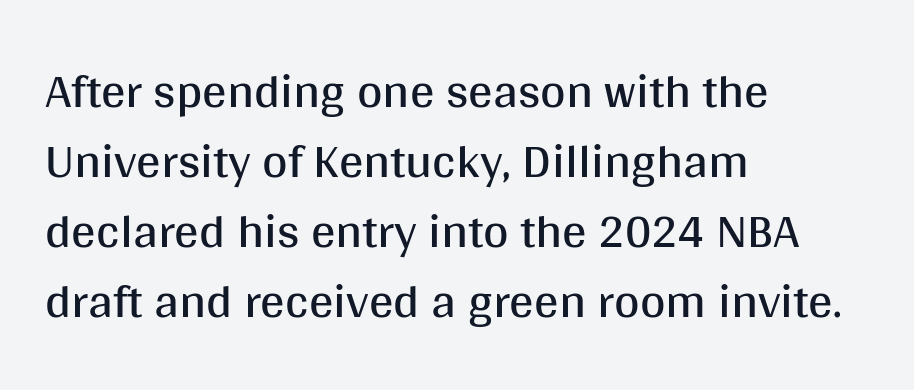
The image shows 49 px regular-weight sans-serif type, upright; set left-aligned, normal line spacing (1.43x), normal letter spacing, not underlined; medium stroke contrast and a large x-height.
